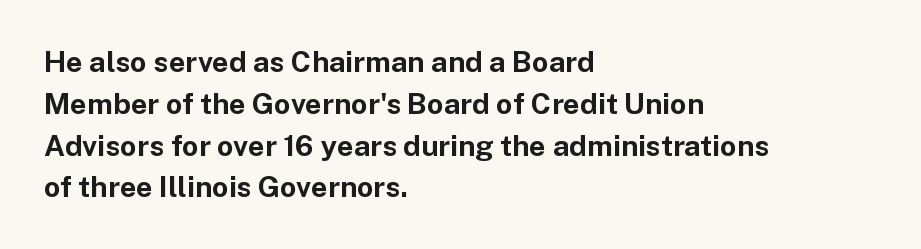
{"serif": "no", "italic": "no", "bold": "yes", "weight": "bold", "width": "normal", "stroke_contrast": "low", "x_height": "medium", "monospaced": "no", "underline": "no", "align": "left", "line_spacing": "normal", "line_spacing_ratio": 1.44, "letter_spacing": "normal", "letter_spacing_em": 0.0, "glyph_px": 29}
